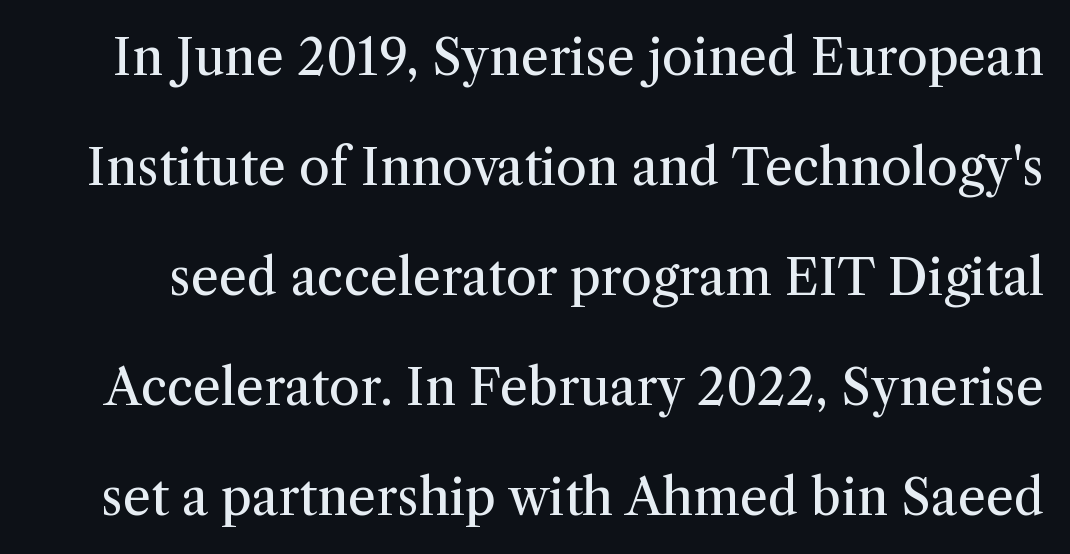
Q: Is the text bold? A: No.
Q: Is the text italic (slanted)? A: No, it is upright.
Q: Is the typeface a serif or a sans-serif typeface? A: Serif.
Q: Is the text underlined? A: No.
Q: Is the spacing between letters normal or unusually wide? A: Normal.
Q: Is the spacing between lines tight, normal or loose? A: Loose.
Q: Width (condensed, normal, or wide)? A: Normal.
Q: Stroke contrast? A: Medium.
Q: x-height? A: Medium.
Q: Monospaced? A: No.
